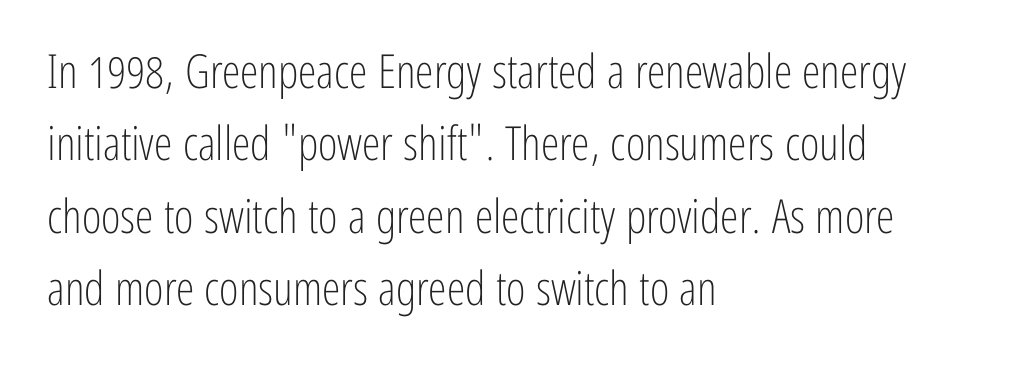
{"serif": "no", "italic": "no", "bold": "no", "weight": "light", "width": "condensed", "stroke_contrast": "low", "x_height": "medium", "monospaced": "no", "underline": "no", "align": "left", "line_spacing": "normal", "line_spacing_ratio": 1.54, "letter_spacing": "normal", "letter_spacing_em": 0.0, "glyph_px": 47}
